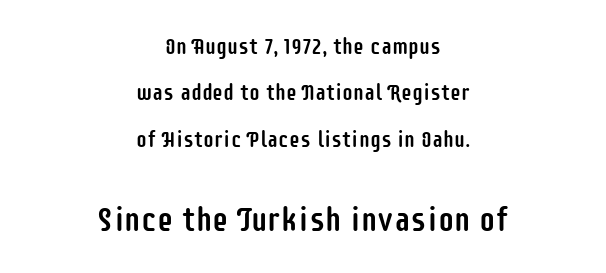
A typesetter would mark this as roman, not italic. Spacing between characters is what you'd get straight out of the box. Of the two passages, the one underneath uses the larger point size. The letters carry no serifs — their stems end cleanly without finishing strokes. The passage shown is not underscored anywhere.
